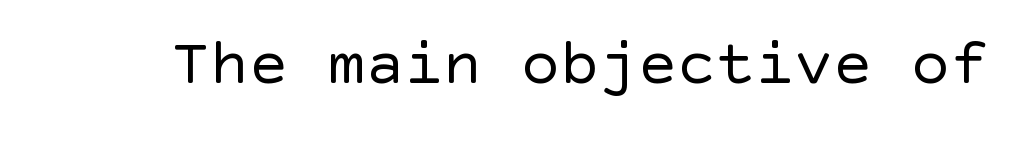
The image shows 65 px regular-weight sans-serif type, upright; set normal letter spacing, not underlined; a large x-height.
